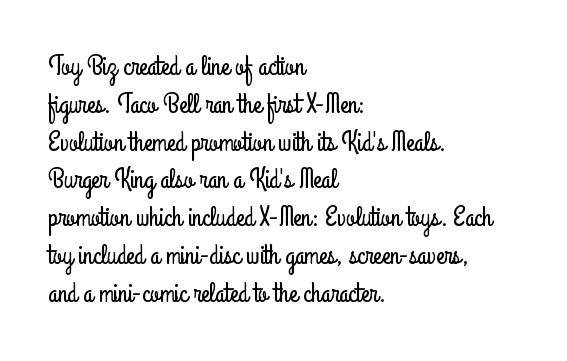
Q: Is the text underlined? A: No.
Q: How is the paragraph aligned? A: Left-aligned.
Q: Is the spacing between letters normal or unusually wide? A: Normal.
Q: Is the spacing between lines tight, normal or loose? A: Normal.
